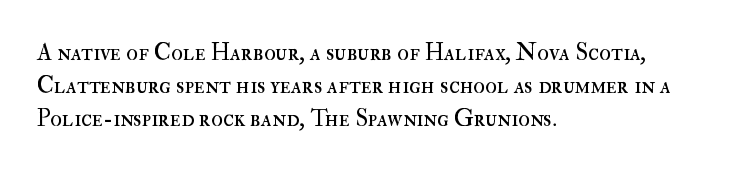
Q: Is the text bold? A: No.
Q: Is the text italic (slanted)? A: No, it is upright.
Q: Is the text underlined? A: No.
Q: How is the paragraph aligned? A: Left-aligned.
Q: Is the spacing between letters normal or unusually wide? A: Normal.
Q: Is the spacing between lines tight, normal or loose? A: Normal.
